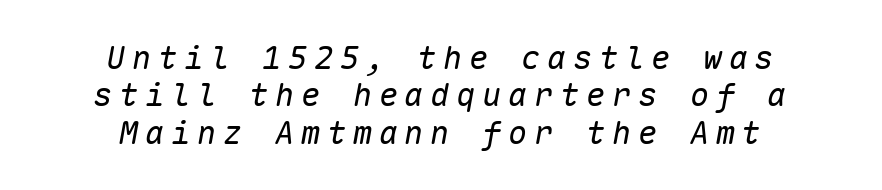
Q: Is the text bold? A: No.
Q: Is the text italic (slanted)? A: Yes, it leans right by about 10 degrees.
Q: Is the text underlined? A: No.
Q: How is the paragraph aligned? A: Centered.
Q: Is the spacing between letters normal or unusually wide? A: Unusually wide.
Q: Width (condensed, normal, or wide)? A: Normal.
Q: Stroke contrast? A: Low.
Q: x-height? A: Medium.
Q: Monospaced? A: Yes.
